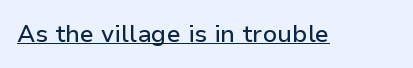
{"italic": "no", "underline": "yes", "letter_spacing": "normal", "letter_spacing_em": 0.0, "glyph_px": 24}
